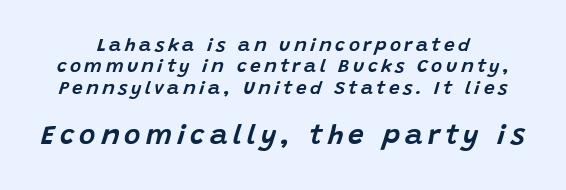
{"italic": "yes", "lean": "right", "slant_degrees": 15, "width": "normal", "stroke_contrast": "low", "x_height": "large", "monospaced": "no", "underline": "no", "align": "center", "line_spacing": "tight", "line_spacing_ratio": 1.12, "larger_block": "second", "size_ratio": 1.47, "glyph_px": 28}
